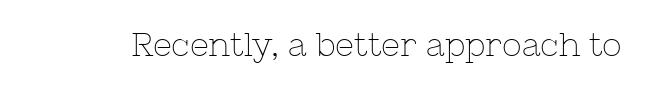
A typesetter would call this zero additional tracking. Stroke terminals: seriffed. Nobody drew a line under any word here. The typography opts for an upright posture over an oblique one. Do the characters align in a grid? No, the font is proportional. Stroke thickness stays within the range of a standard reading face or lighter.
